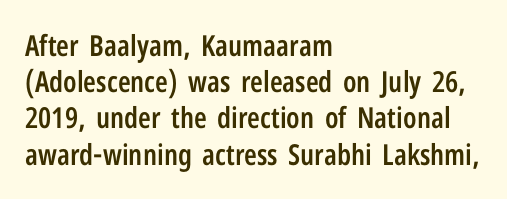
{"serif": "no", "italic": "no", "bold": "semi", "weight": "semibold", "width": "condensed", "stroke_contrast": "low", "x_height": "medium", "monospaced": "no", "underline": "no", "align": "left", "line_spacing": "normal", "line_spacing_ratio": 1.25, "letter_spacing": "normal", "letter_spacing_em": 0.0, "glyph_px": 29}
